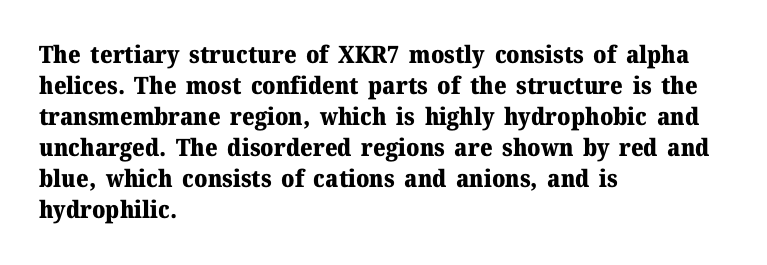
The image shows 24 px bold type, upright; set left-aligned, normal line spacing (1.29x), normal letter spacing, not underlined.
